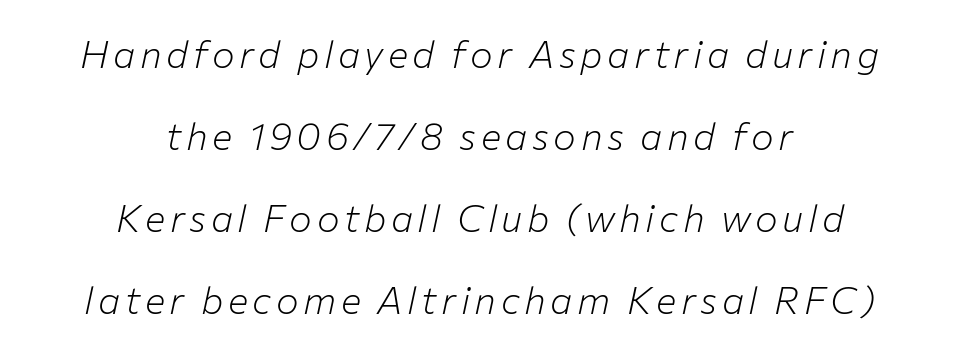
The image shows 38 px light type, italic (leaning right); set centered, loose line spacing (2.16x), not underlined; low stroke contrast and a medium x-height.
